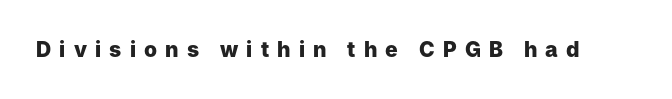
Glyph-to-glyph distance is far greater than everyday printed text. Students, this is bold: see how much ink each stroke carries. This sample uses an upright cut, with every glyph sitting square on the baseline. No word sits above an underline.
